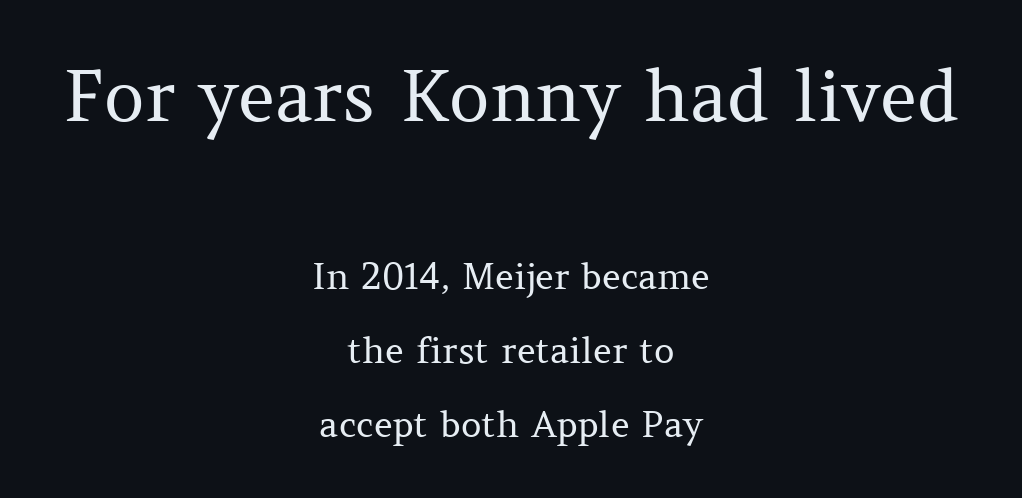
This block would shrink considerably if given ordinary leading; it's expanded now. This sample uses a serif face. These lines keep a tight, regular rhythm from letter to letter. Is this a heavy cut? Hardly; it is regular or lighter. Reading top to bottom, the characters get smaller at the block break.
